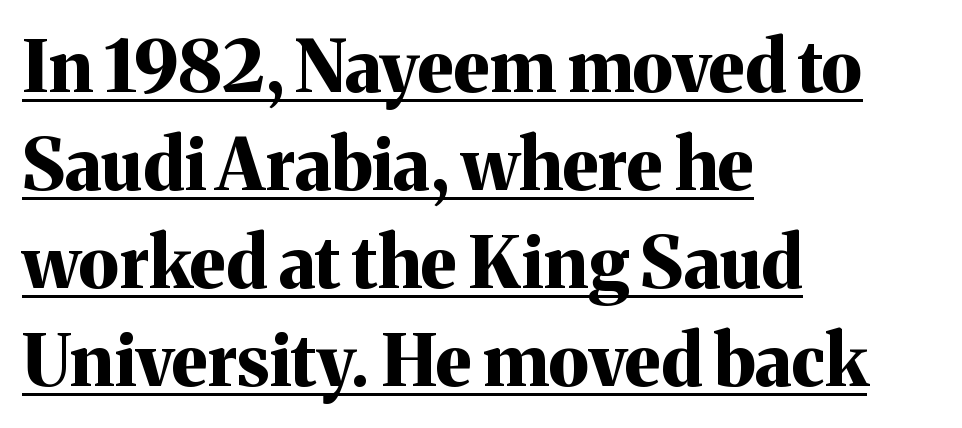
Reading down the column, the eye jumps a familiar distance to each next line. Stroke thickness is high; the sample reads as a true bold. The passage shown is underscored from start to finish. Reading down the block, your eye returns to a fixed left position each line. This sample has the flowing, uneven cadence of proportional lettering. Is this a sans? No — the strokes have serifs.
